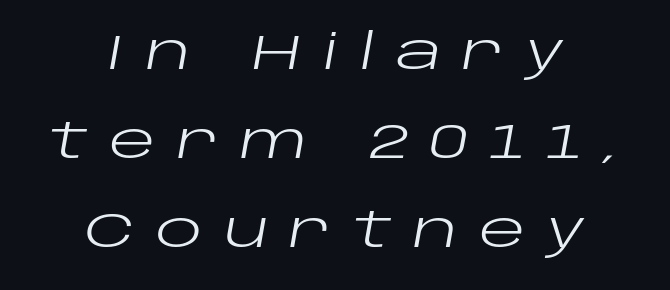
Q: Is the text bold? A: No.
Q: Is the text italic (slanted)? A: Yes, it leans right by about 10 degrees.
Q: Is the text underlined? A: No.
Q: How is the paragraph aligned? A: Centered.
Q: Is the spacing between letters normal or unusually wide? A: Unusually wide.
Q: Width (condensed, normal, or wide)? A: Wide.
Q: Stroke contrast? A: Low.
Q: x-height? A: Large.
Q: Monospaced? A: No.
